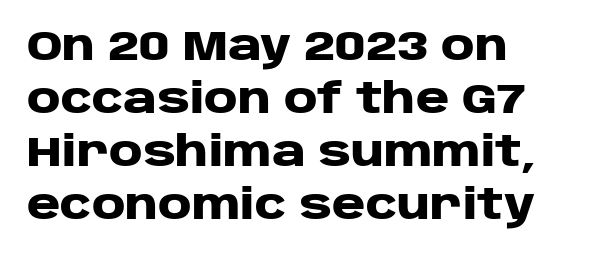
The type is set solid horizontally, with unmodified tracking. This sample keeps an unexceptional amount of space between lines. Thick stems and heavy bowls — unmistakably bold. Unlike a traditional serif, this face leaves its strokes unadorned. Descenders hang freely into open space. This sample uses an upright cut, with every glyph sitting square on the baseline.
